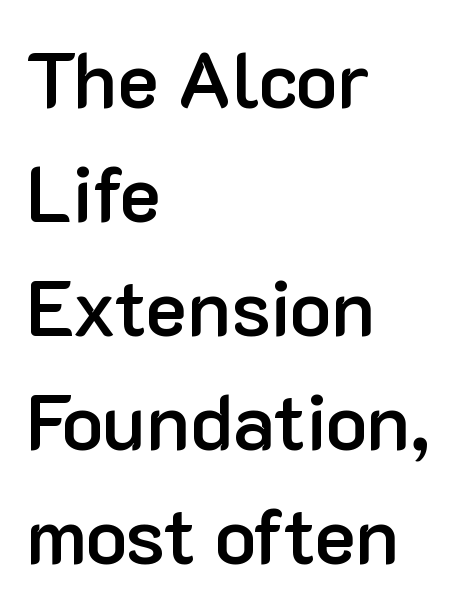
Q: Is the text bold? A: Semi-bold.
Q: Is the text italic (slanted)? A: No, it is upright.
Q: Is the typeface a serif or a sans-serif typeface? A: Sans-serif.
Q: Is the text underlined? A: No.
Q: How is the paragraph aligned? A: Left-aligned.
Q: Is the spacing between letters normal or unusually wide? A: Normal.
Q: Is the spacing between lines tight, normal or loose? A: Normal.
Q: Width (condensed, normal, or wide)? A: Normal.
Q: Stroke contrast? A: Low.
Q: x-height? A: Medium.
Q: Monospaced? A: No.
